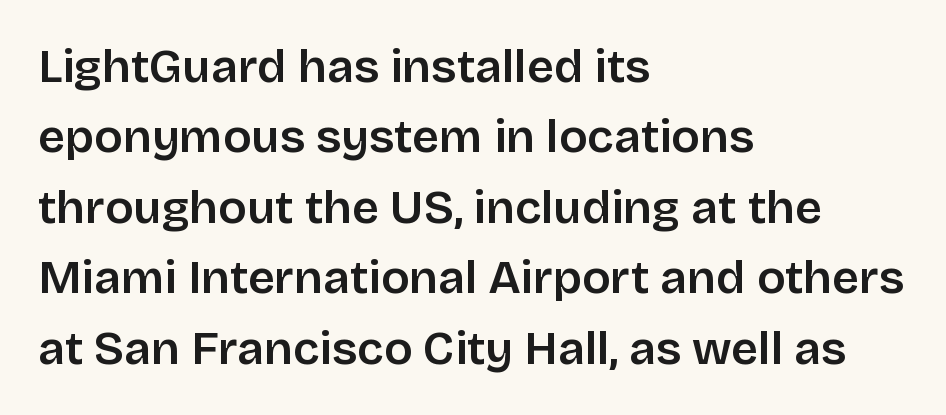
The image shows 47 px sans-serif type, upright; set left-aligned, normal line spacing (1.5x), normal letter spacing, not underlined; low stroke contrast and a large x-height.
